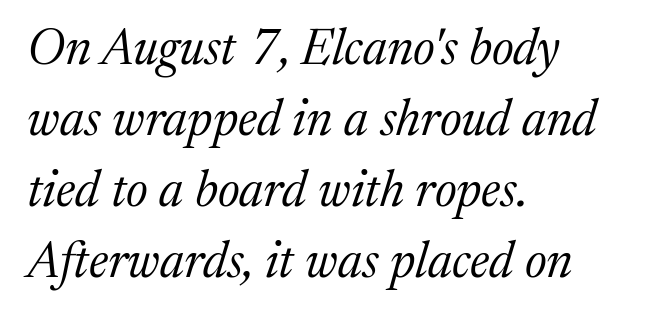
Q: Is the text bold? A: No.
Q: Is the text italic (slanted)? A: Yes, it leans right by about 17 degrees.
Q: Is the typeface a serif or a sans-serif typeface? A: Serif.
Q: Is the text underlined? A: No.
Q: How is the paragraph aligned? A: Left-aligned.
Q: Is the spacing between letters normal or unusually wide? A: Normal.
Q: Is the spacing between lines tight, normal or loose? A: Normal.
Q: Width (condensed, normal, or wide)? A: Normal.
Q: Stroke contrast? A: Medium.
Q: x-height? A: Medium.
Q: Monospaced? A: No.
